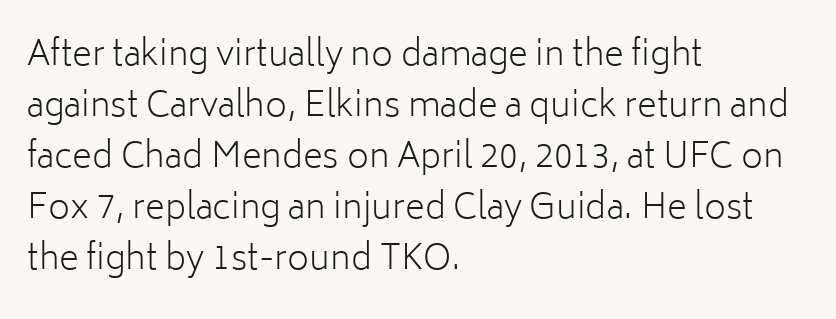
{"serif": "no", "italic": "no", "bold": "no", "weight": "light", "width": "normal", "stroke_contrast": "low", "x_height": "medium", "monospaced": "no", "underline": "no", "align": "left", "line_spacing": "normal", "line_spacing_ratio": 1.5, "letter_spacing": "normal", "letter_spacing_em": 0.0, "glyph_px": 34}
